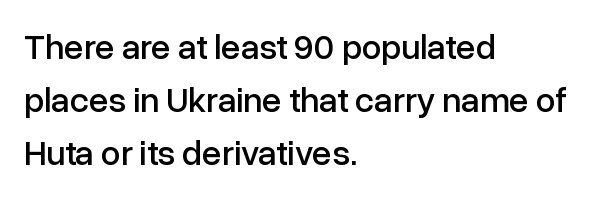
{"serif": "no", "italic": "no", "width": "normal", "stroke_contrast": "low", "x_height": "medium", "monospaced": "no", "underline": "no", "align": "left", "line_spacing": "normal", "line_spacing_ratio": 1.52, "letter_spacing": "normal", "letter_spacing_em": 0.0, "glyph_px": 35}
